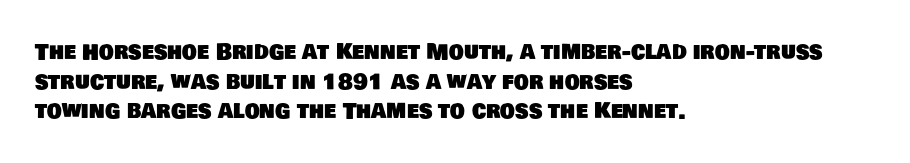
{"underline": "no", "align": "left", "line_spacing": "normal", "line_spacing_ratio": 1.41, "letter_spacing": "normal", "letter_spacing_em": 0.0, "glyph_px": 21}
